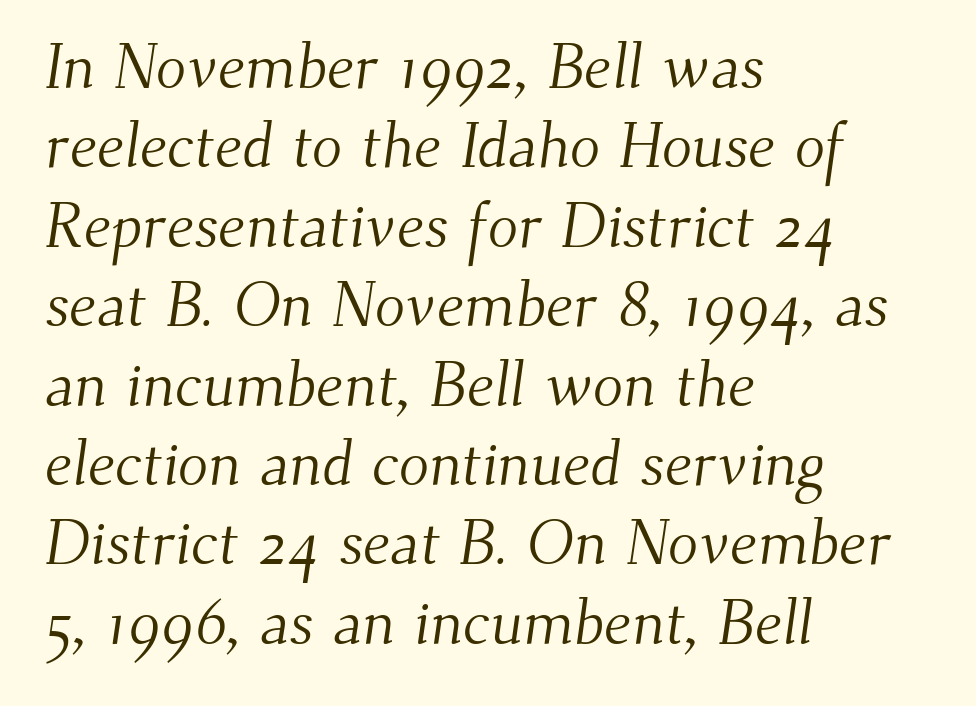
{"serif": "yes", "bold": "no", "weight": "light", "width": "normal", "stroke_contrast": "medium", "x_height": "small", "monospaced": "no", "underline": "no", "align": "left", "line_spacing": "normal", "line_spacing_ratio": 1.26, "letter_spacing": "normal", "letter_spacing_em": 0.0, "glyph_px": 63}
